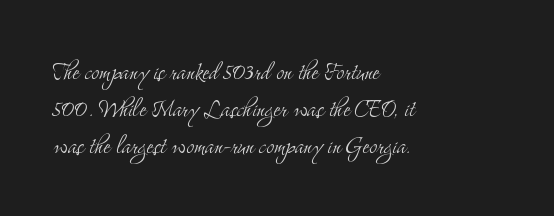
{"serif": "yes", "bold": "no", "weight": "light", "width": "condensed", "stroke_contrast": "medium", "x_height": "small", "monospaced": "no", "underline": "no", "align": "left", "line_spacing": "normal", "line_spacing_ratio": 1.27, "letter_spacing": "normal", "letter_spacing_em": 0.0, "glyph_px": 29}
